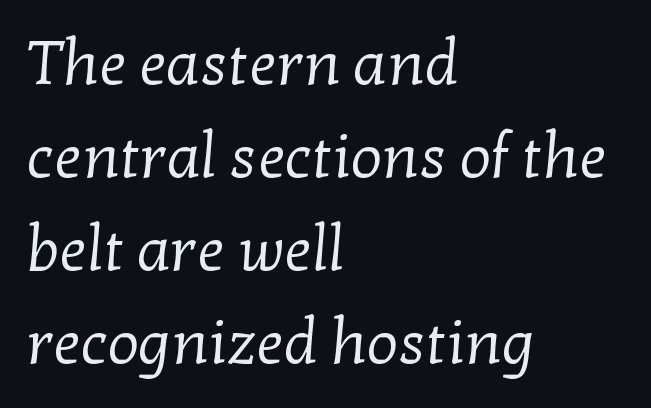
Type style note: has serifs. The passage shown is typed in a proportional face where columns would drift. Teacher's note: observe the even left margin — that is flush-left alignment. Honestly, the letter spacing is just normal — you wouldn't notice it.
